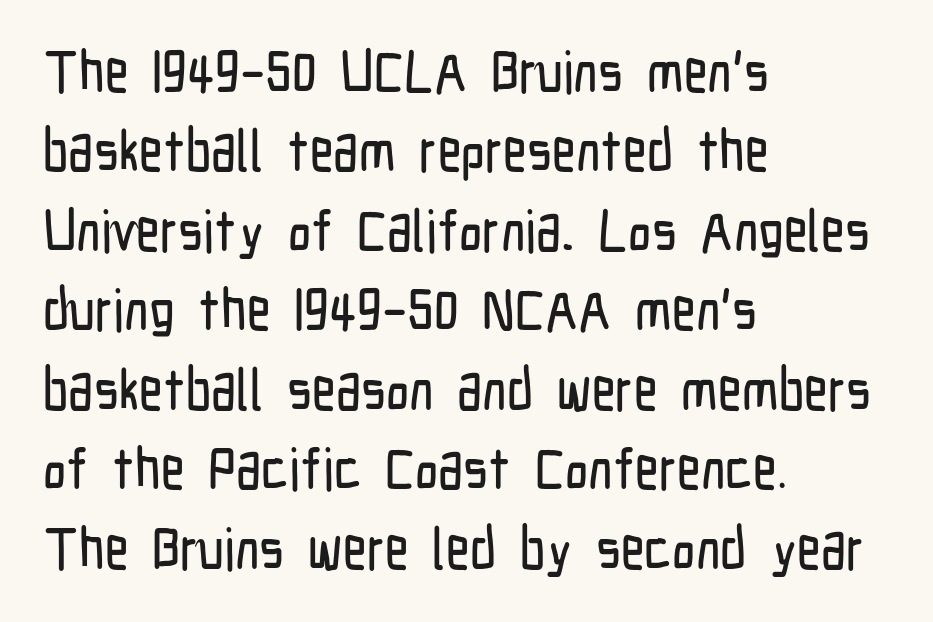
The setting favours the left margin, as ordinary paragraphs usually do. Glance below the letters and you will spot only blank space. Typographically, this falls in the sans-serif category. Tracking here is standard; glyphs follow each other at the usual distance.
